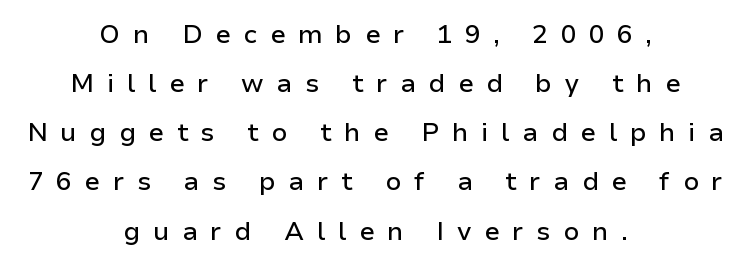
{"italic": "no", "underline": "no", "align": "center", "line_spacing_ratio": 1.89, "letter_spacing": "wide", "letter_spacing_em": 0.48, "glyph_px": 26}
